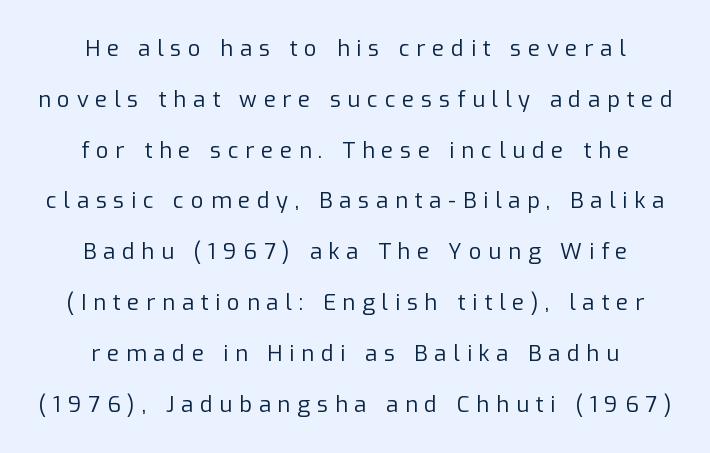
The letterforms sit at book weight or below. Leading is clearly above the norm, producing a sparse column. Just letters on the line, the space beneath them empty. The font's upright variant was chosen for this text.
